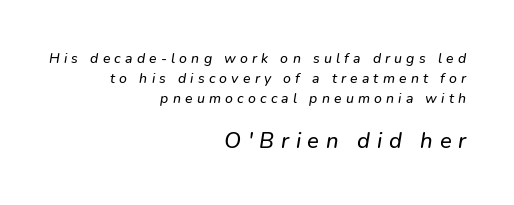
{"italic": "yes", "lean": "right", "slant_degrees": 9, "underline": "no", "align": "right", "line_spacing": "normal", "line_spacing_ratio": 1.42, "letter_spacing": "wide", "letter_spacing_em": 0.3, "larger_block": "second", "size_ratio": 1.57, "glyph_px": 22}
